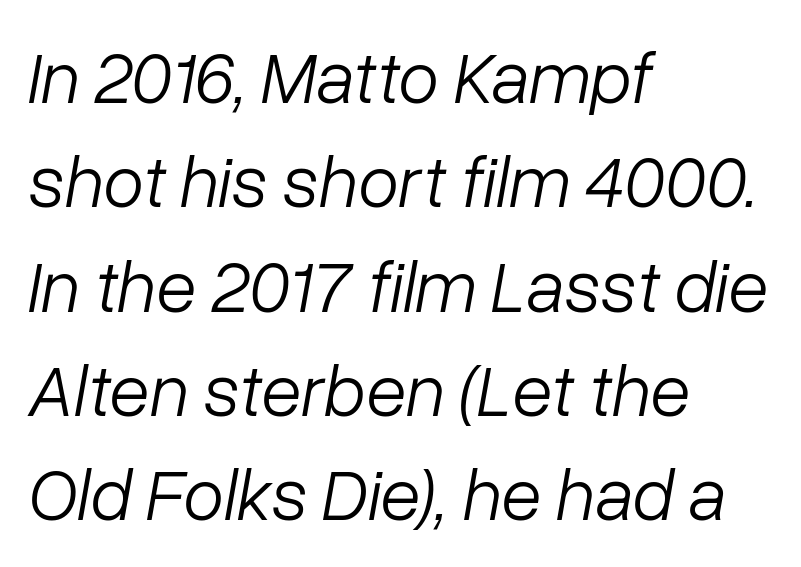
Notice how descenders clear the ascenders below comfortably — that's standard leading. Characters are canted at an angle relative to the baseline's perpendicular. Casual observation: everything's shoved over to the left. Plain, unruled lines of type. Inter-character spacing is left at the font's built-in metrics.
